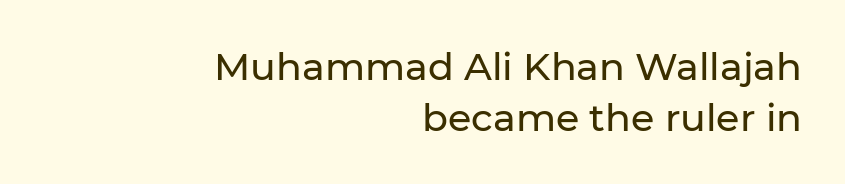
The letters advance in unequal steps, a hallmark of proportional type. Letterform terminals end flat and unadorned throughout the passage. A roman cut, with each character standing at attention. Does the leading feel generous? No, just average. Students, note that the glyphs here touch the page at normal intervals. The setting favours the right margin, as signatures and pull-quotes sometimes do.
